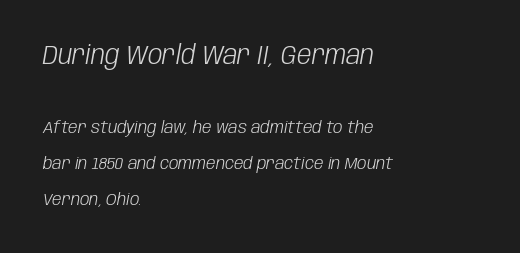
Q: Is the text bold? A: No.
Q: Is the text italic (slanted)? A: Yes, it leans right by about 10 degrees.
Q: Is the text underlined? A: No.
Q: How is the paragraph aligned? A: Left-aligned.
Q: Is the spacing between letters normal or unusually wide? A: Normal.
Q: Is the spacing between lines tight, normal or loose? A: Loose.
Q: Which block of text is set in a larger size, the first (top) or the second (bottom)? A: The first (top) one.
